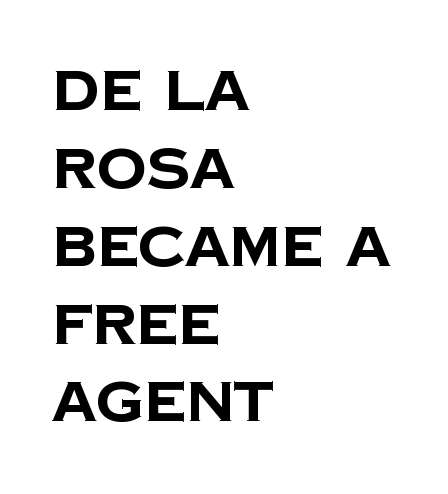
{"serif": "no", "bold": "yes", "weight": "bold", "width": "normal", "stroke_contrast": "low", "x_height": "large", "monospaced": "no", "underline": "no", "align": "left", "line_spacing": "normal", "line_spacing_ratio": 1.39, "letter_spacing": "normal", "letter_spacing_em": 0.0, "glyph_px": 56}
